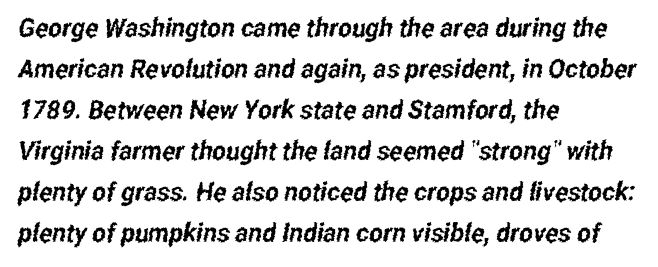
Q: Is the text underlined? A: No.
Q: How is the paragraph aligned? A: Left-aligned.
Q: Is the spacing between letters normal or unusually wide? A: Normal.
Q: Is the spacing between lines tight, normal or loose? A: Normal.
